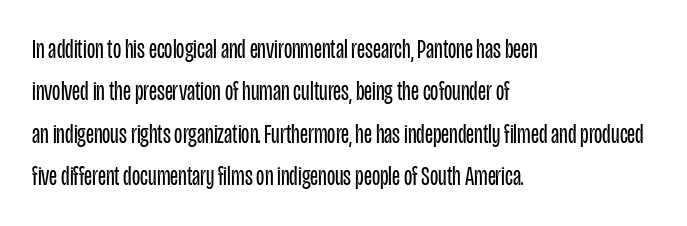
Q: Is the text bold? A: No.
Q: Is the text italic (slanted)? A: No, it is upright.
Q: Is the text underlined? A: No.
Q: How is the paragraph aligned? A: Left-aligned.
Q: Is the spacing between letters normal or unusually wide? A: Normal.
Q: Is the spacing between lines tight, normal or loose? A: Normal.
